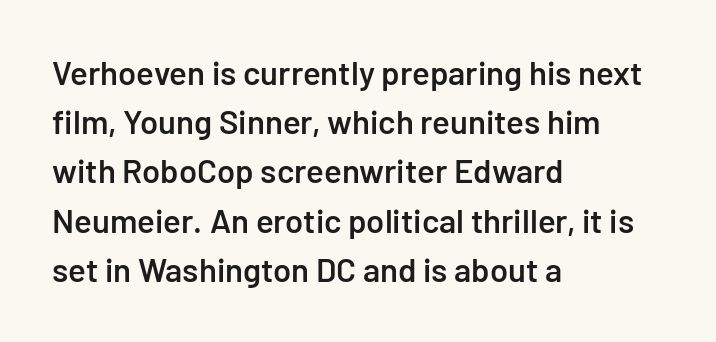
The image shows 33 px semibold sans-serif type, upright; set left-aligned, normal line spacing (1.49x), normal letter spacing, not underlined; low stroke contrast and a medium x-height.
